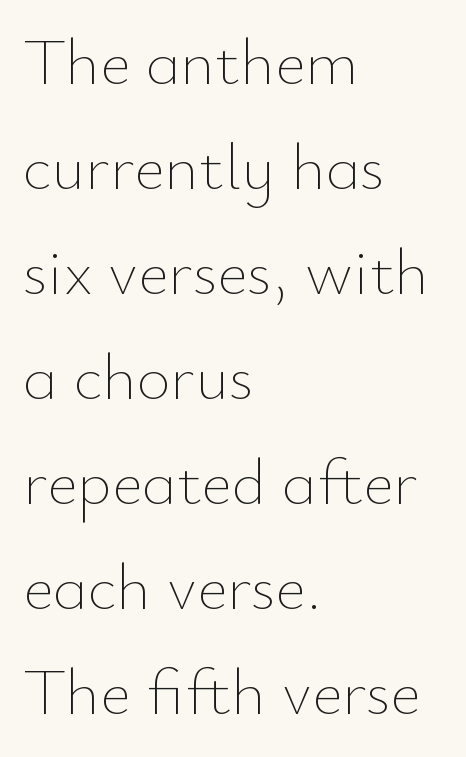
Q: Is the text bold? A: No.
Q: Is the text italic (slanted)? A: No, it is upright.
Q: Is the text underlined? A: No.
Q: How is the paragraph aligned? A: Left-aligned.
Q: Is the spacing between letters normal or unusually wide? A: Normal.
Q: Is the spacing between lines tight, normal or loose? A: Normal.
Q: Width (condensed, normal, or wide)? A: Normal.
Q: Stroke contrast? A: Low.
Q: x-height? A: Small.
Q: Monospaced? A: No.
